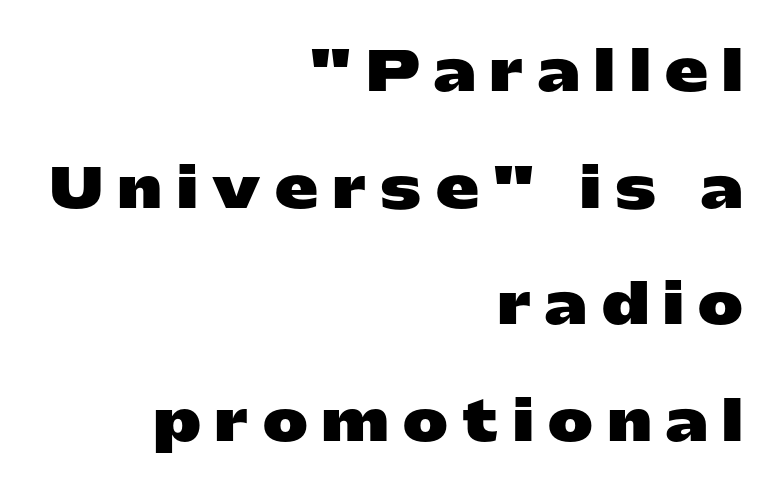
Q: Is the text bold? A: Yes.
Q: Is the text italic (slanted)? A: No, it is upright.
Q: Is the typeface a serif or a sans-serif typeface? A: Sans-serif.
Q: Is the text underlined? A: No.
Q: How is the paragraph aligned? A: Right-aligned.
Q: Is the spacing between letters normal or unusually wide? A: Unusually wide.
Q: Is the spacing between lines tight, normal or loose? A: Loose.
Q: Width (condensed, normal, or wide)? A: Wide.
Q: Stroke contrast? A: Low.
Q: x-height? A: Medium.
Q: Monospaced? A: No.
